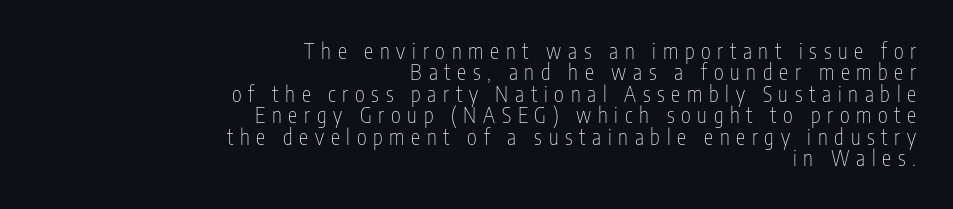
{"italic": "no", "bold": "no", "underline": "no", "align": "right", "line_spacing": "tight", "line_spacing_ratio": 1.02, "letter_spacing": "wide", "letter_spacing_em": 0.32, "glyph_px": 21}
